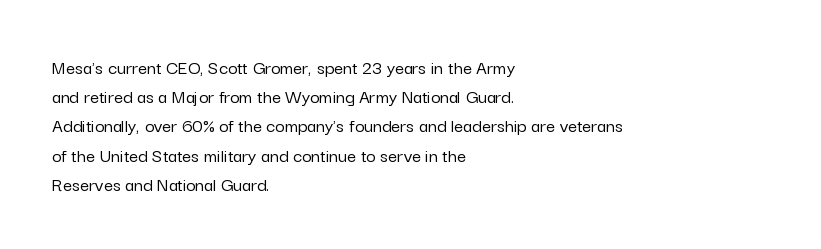
Q: Is the text italic (slanted)? A: No, it is upright.
Q: Is the text underlined? A: No.
Q: How is the paragraph aligned? A: Left-aligned.
Q: Is the spacing between letters normal or unusually wide? A: Normal.
Q: Is the spacing between lines tight, normal or loose? A: Normal.
